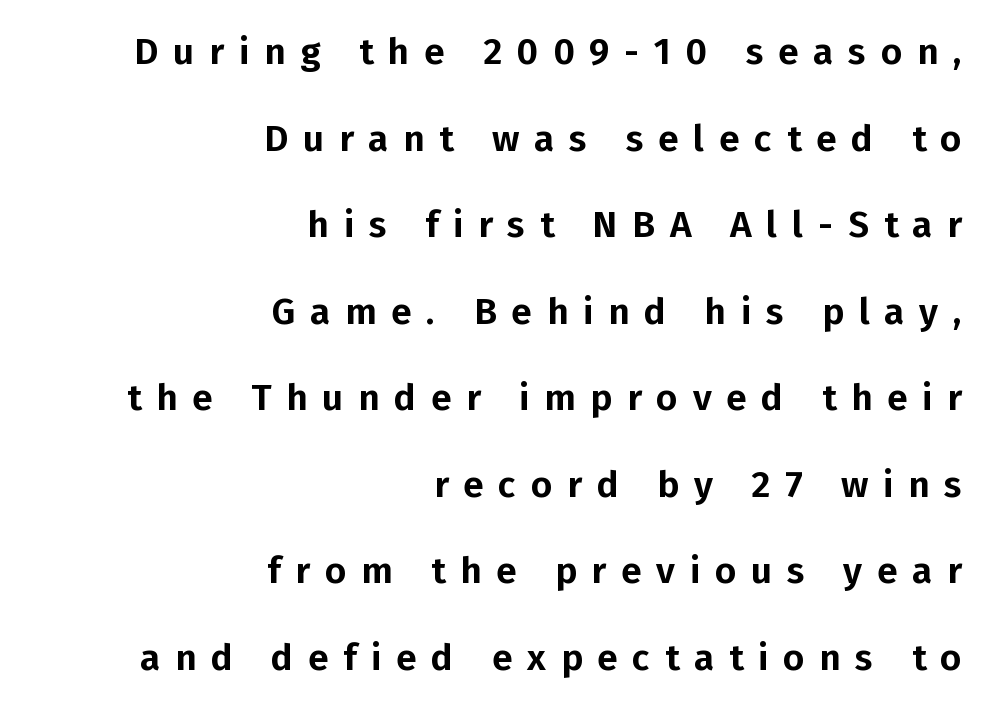
Vertical strokes here are truly vertical. Do the characters align in a grid? No, the font is proportional. The glyphs in this specimen are sans serif. The lines in this sample share a right terminus and differ only in where they begin. In terms of leading, this rendering errs on the spacious side. The line texture is sparse and dotted thanks to wide tracking.
